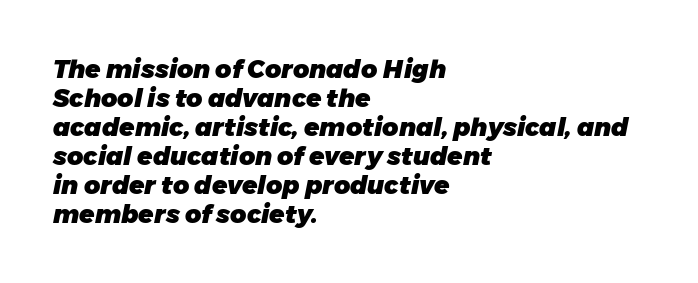
The image shows 25 px bold type, italic (leaning right); set left-aligned, line spacing 1.16x, normal letter spacing, not underlined.
